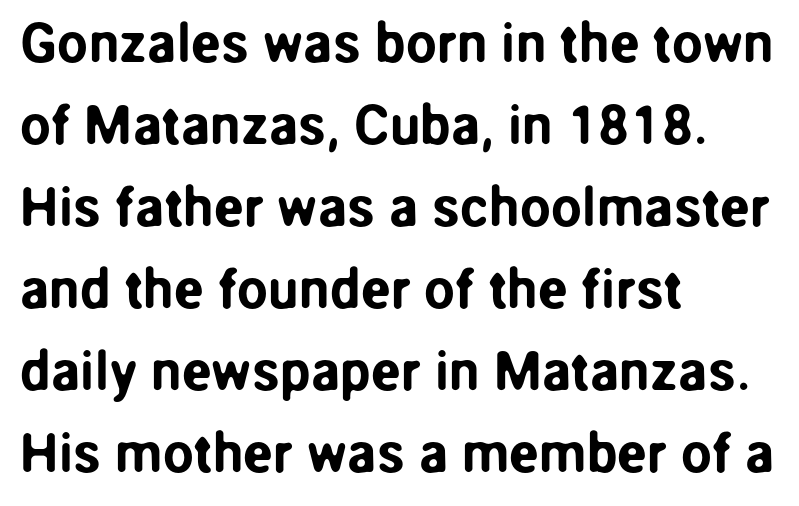
Q: Is the text italic (slanted)? A: No, it is upright.
Q: Is the typeface a serif or a sans-serif typeface? A: Sans-serif.
Q: Is the text underlined? A: No.
Q: How is the paragraph aligned? A: Left-aligned.
Q: Is the spacing between letters normal or unusually wide? A: Normal.
Q: Is the spacing between lines tight, normal or loose? A: Normal.
Q: Width (condensed, normal, or wide)? A: Normal.
Q: Stroke contrast? A: Low.
Q: x-height? A: Medium.
Q: Monospaced? A: No.
